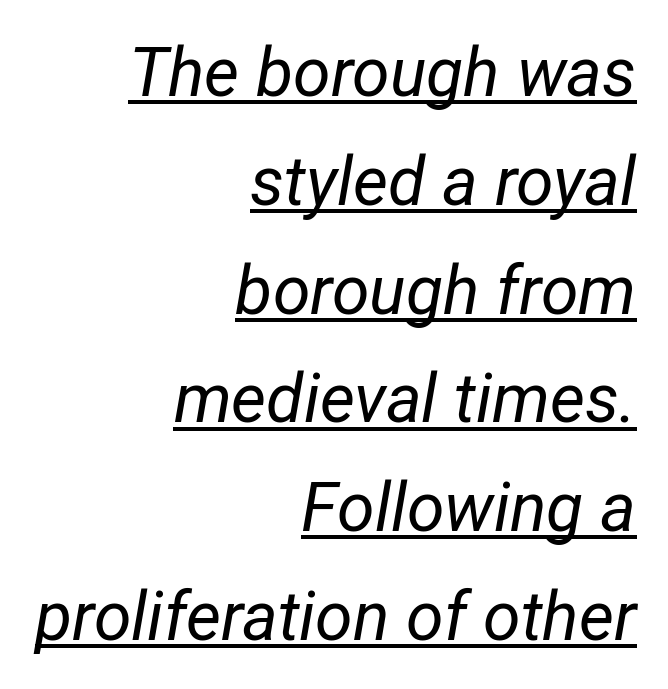
The image shows 68 px regular-weight, condensed type, italic (leaning right); set right-aligned, normal line spacing (1.6x), normal letter spacing, underlined; low stroke contrast and a medium x-height.
